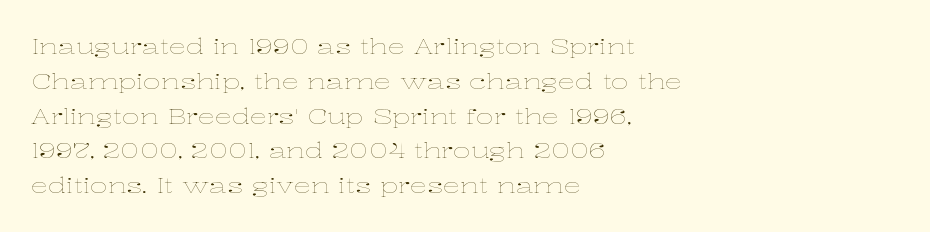
All the whitespace from short lines collects on the right. No extra tracking has been applied to these lines. Characters remain perfectly vertical along every line. The space beneath each line is pristine and unruled. Vertical stems look standard width or narrower in stroke.
